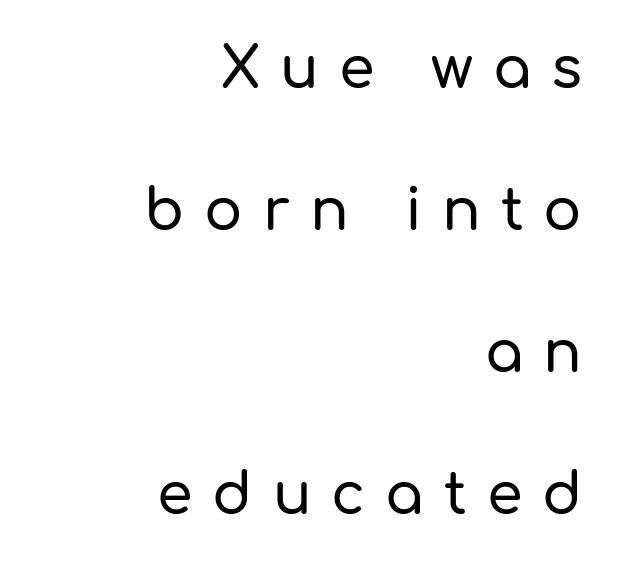
Q: Is the text italic (slanted)? A: No, it is upright.
Q: Is the typeface a serif or a sans-serif typeface? A: Sans-serif.
Q: Is the text underlined? A: No.
Q: How is the paragraph aligned? A: Right-aligned.
Q: Is the spacing between letters normal or unusually wide? A: Unusually wide.
Q: Is the spacing between lines tight, normal or loose? A: Loose.
Q: Width (condensed, normal, or wide)? A: Normal.
Q: Stroke contrast? A: Low.
Q: x-height? A: Medium.
Q: Monospaced? A: No.
